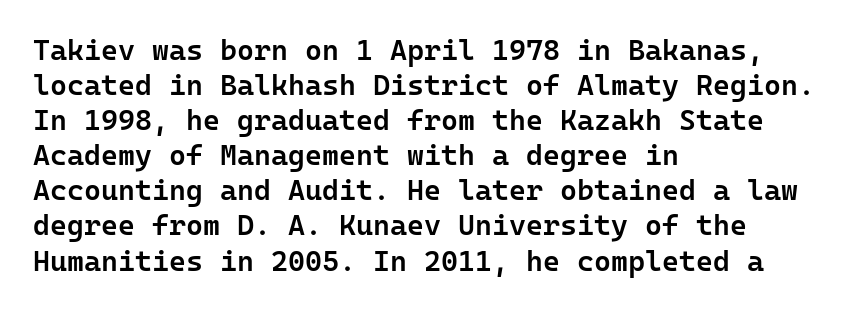
The image shows 29 px semibold sans-serif type, upright, monospaced; set left-aligned, line spacing 1.21x, normal letter spacing, not underlined; low stroke contrast and a medium x-height.
